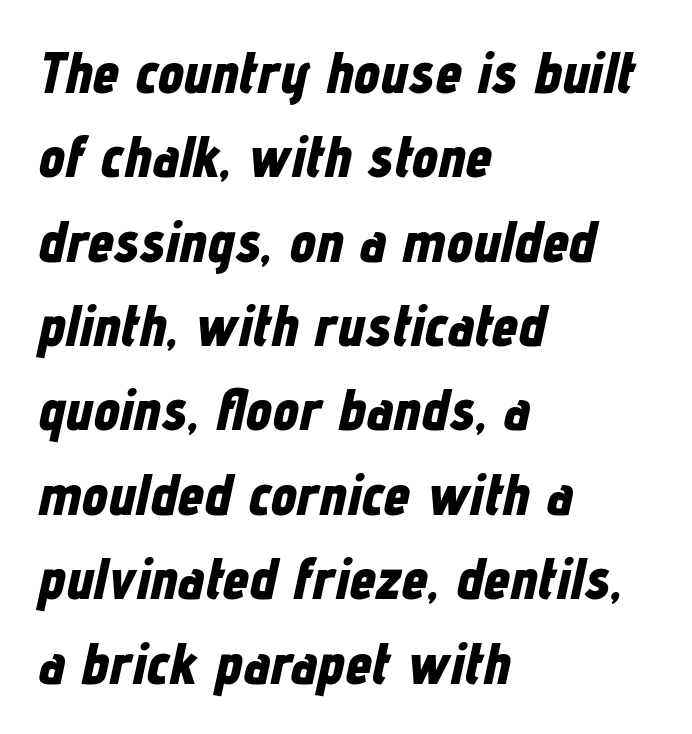
{"italic": "yes", "lean": "right", "slant_degrees": 12, "bold": "yes", "weight": "bold", "width": "condensed", "stroke_contrast": "low", "x_height": "medium", "monospaced": "no", "underline": "no", "align": "left", "line_spacing": "normal", "line_spacing_ratio": 1.43, "letter_spacing": "normal", "letter_spacing_em": 0.0, "glyph_px": 59}
